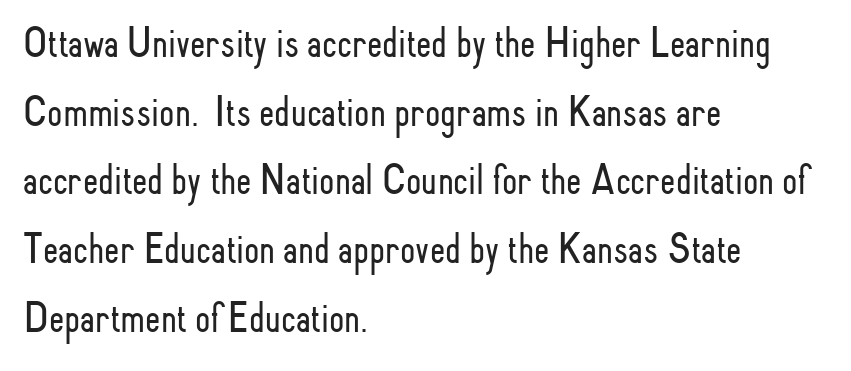
Q: Is the text bold? A: No.
Q: Is the text italic (slanted)? A: No, it is upright.
Q: Is the typeface a serif or a sans-serif typeface? A: Sans-serif.
Q: Is the text underlined? A: No.
Q: How is the paragraph aligned? A: Left-aligned.
Q: Is the spacing between letters normal or unusually wide? A: Normal.
Q: Is the spacing between lines tight, normal or loose? A: Normal.
Q: Width (condensed, normal, or wide)? A: Condensed.
Q: Stroke contrast? A: Low.
Q: x-height? A: Small.
Q: Monospaced? A: No.
